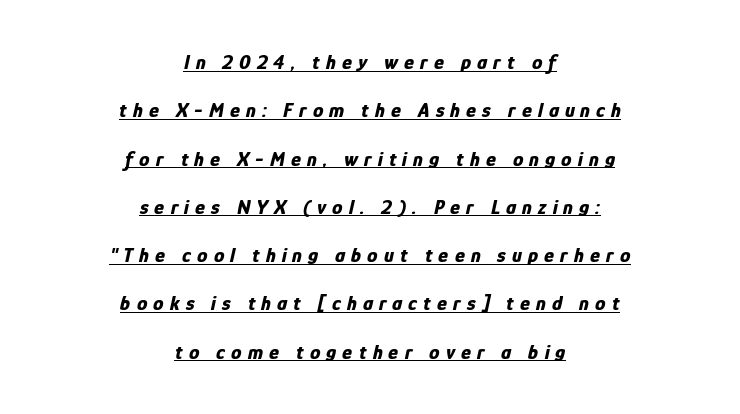
Q: Is the text bold? A: Yes.
Q: Is the text italic (slanted)? A: Yes, it leans right by about 12 degrees.
Q: Is the text underlined? A: Yes.
Q: How is the paragraph aligned? A: Centered.
Q: Is the spacing between letters normal or unusually wide? A: Unusually wide.
Q: Is the spacing between lines tight, normal or loose? A: Loose.
